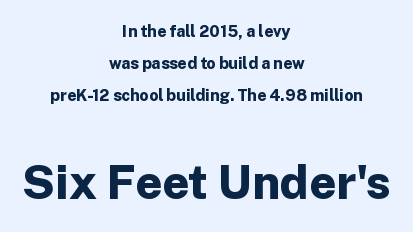
Q: Is the text bold? A: Yes.
Q: Is the text italic (slanted)? A: No, it is upright.
Q: Is the typeface a serif or a sans-serif typeface? A: Sans-serif.
Q: Is the text underlined? A: No.
Q: How is the paragraph aligned? A: Centered.
Q: Is the spacing between letters normal or unusually wide? A: Normal.
Q: Is the spacing between lines tight, normal or loose? A: Loose.
Q: Which block of text is set in a larger size, the first (top) or the second (bottom)? A: The second (bottom) one.
Q: Width (condensed, normal, or wide)? A: Normal.
Q: Stroke contrast? A: Low.
Q: x-height? A: Medium.
Q: Monospaced? A: No.
